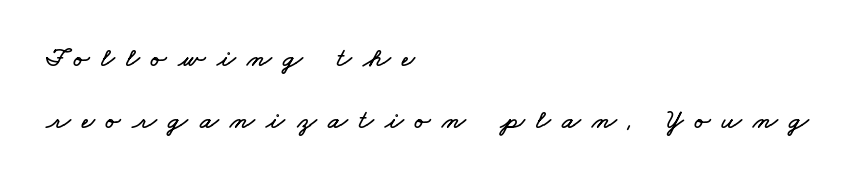
The image shows 28 px wide type; set left-aligned, loose line spacing (2.21x), unusually wide letter spacing (+0.41 em), not underlined; low stroke contrast and a small x-height.
